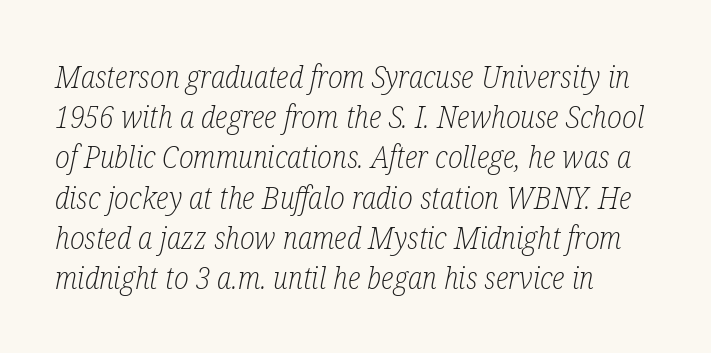
The image shows 30 px light, condensed serif type, italic (leaning right); set left-aligned, normal line spacing (1.34x), normal letter spacing, not underlined; low stroke contrast and a medium x-height.
